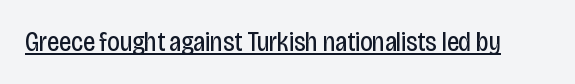
Q: Is the text bold? A: No.
Q: Is the text italic (slanted)? A: No, it is upright.
Q: Is the text underlined? A: Yes.
Q: Is the spacing between letters normal or unusually wide? A: Normal.
